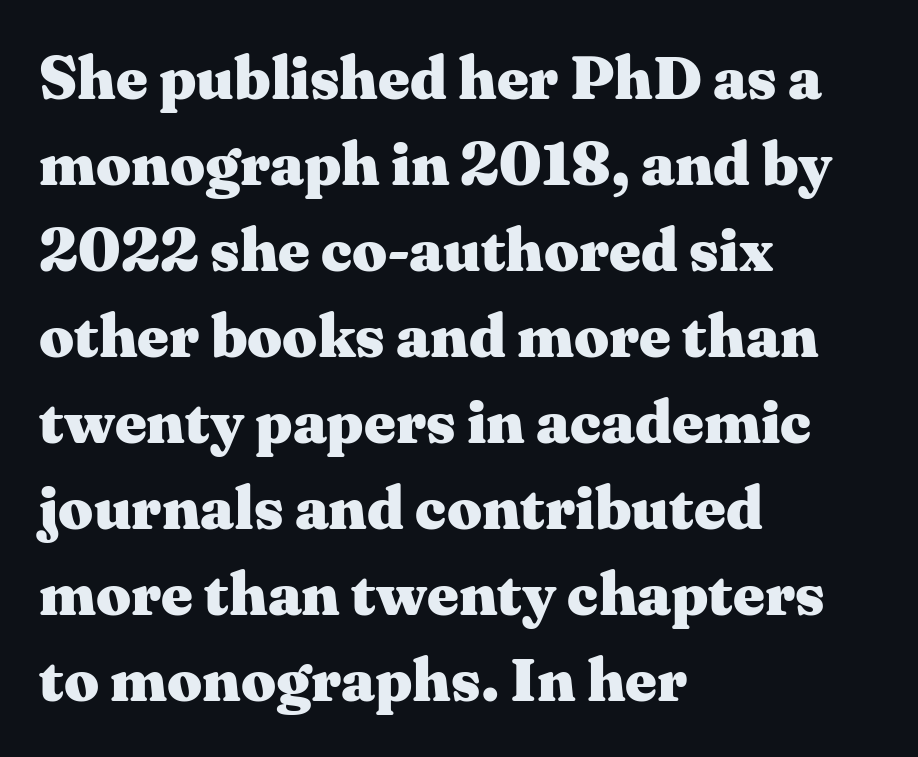
Honestly, the letter spacing is just normal — you wouldn't notice it. These lines sit exactly where default settings would place them. The letters advance in unequal steps, a hallmark of proportional type. The passage is arranged the way most books set body copy — flush left.
